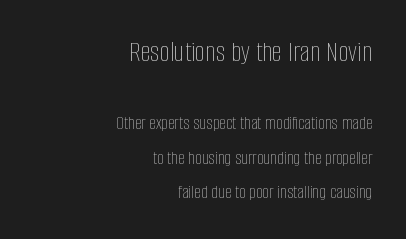
{"italic": "no", "bold": "no", "weight": "thin", "width": "condensed", "stroke_contrast": "low", "x_height": "large", "monospaced": "no", "underline": "no", "align": "right", "line_spacing_ratio": 1.84, "letter_spacing": "normal", "letter_spacing_em": 0.0, "larger_block": "first", "size_ratio": 1.53, "glyph_px": 29}
